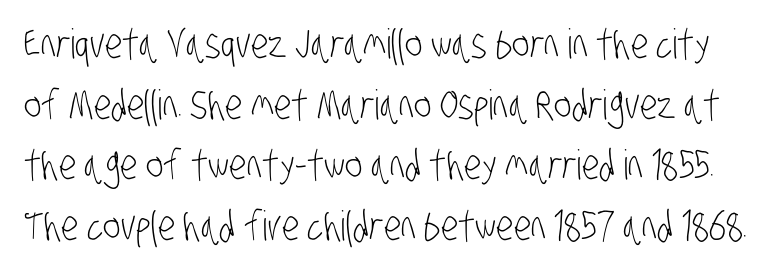
Q: Is the text bold? A: No.
Q: Is the typeface a serif or a sans-serif typeface? A: Sans-serif.
Q: Is the text underlined? A: No.
Q: Is the spacing between letters normal or unusually wide? A: Normal.
Q: Is the spacing between lines tight, normal or loose? A: Normal.
Q: Width (condensed, normal, or wide)? A: Condensed.
Q: Stroke contrast? A: Low.
Q: x-height? A: Large.
Q: Monospaced? A: No.
